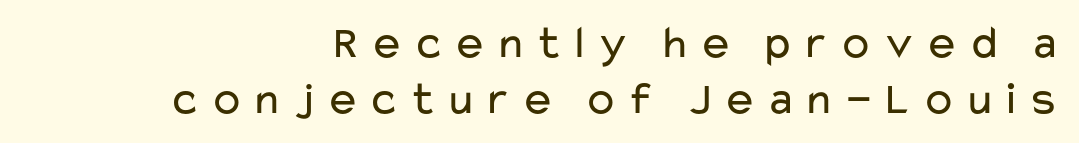
The image shows 47 px regular-weight, wide sans-serif type, upright; set line spacing 1.2x, not underlined; low stroke contrast and a medium x-height.
